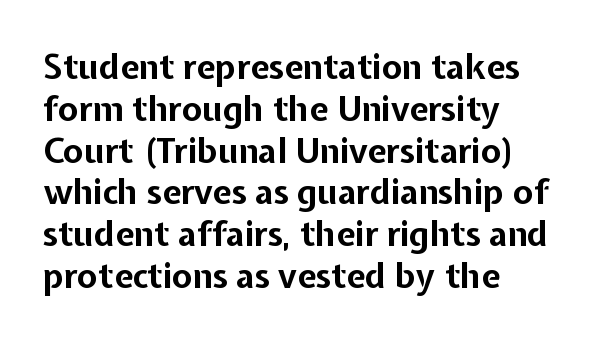
{"serif": "no", "italic": "no", "bold": "yes", "weight": "bold", "width": "normal", "stroke_contrast": "low", "x_height": "medium", "monospaced": "no", "underline": "no", "align": "left", "line_spacing_ratio": 1.23, "letter_spacing": "normal", "letter_spacing_em": 0.0, "glyph_px": 34}
